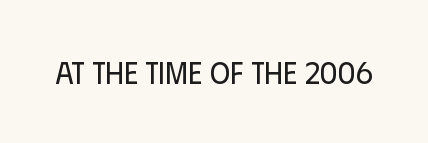
{"serif": "no", "italic": "no", "bold": "no", "weight": "regular", "width": "condensed", "stroke_contrast": "low", "x_height": "large", "monospaced": "no", "underline": "no", "letter_spacing": "normal", "letter_spacing_em": 0.0, "glyph_px": 31}
